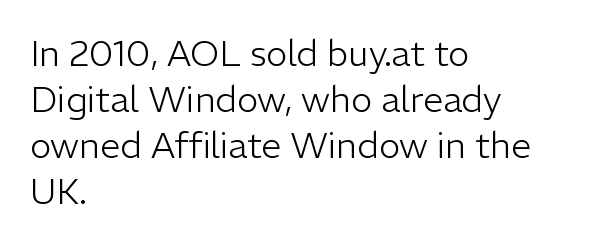
{"serif": "no", "italic": "no", "bold": "no", "weight": "light", "width": "normal", "stroke_contrast": "low", "x_height": "medium", "monospaced": "no", "underline": "no", "align": "left", "line_spacing": "normal", "line_spacing_ratio": 1.28, "letter_spacing": "normal", "letter_spacing_em": 0.0, "glyph_px": 36}
